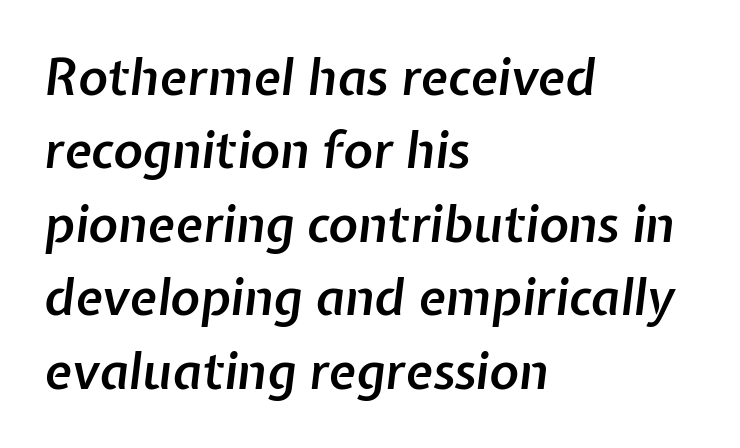
Q: Is the text bold? A: Semi-bold.
Q: Is the text italic (slanted)? A: Yes, it leans right by about 7 degrees.
Q: Is the text underlined? A: No.
Q: How is the paragraph aligned? A: Left-aligned.
Q: Is the spacing between letters normal or unusually wide? A: Normal.
Q: Is the spacing between lines tight, normal or loose? A: Normal.
Q: Width (condensed, normal, or wide)? A: Normal.
Q: Stroke contrast? A: Low.
Q: x-height? A: Medium.
Q: Monospaced? A: No.
